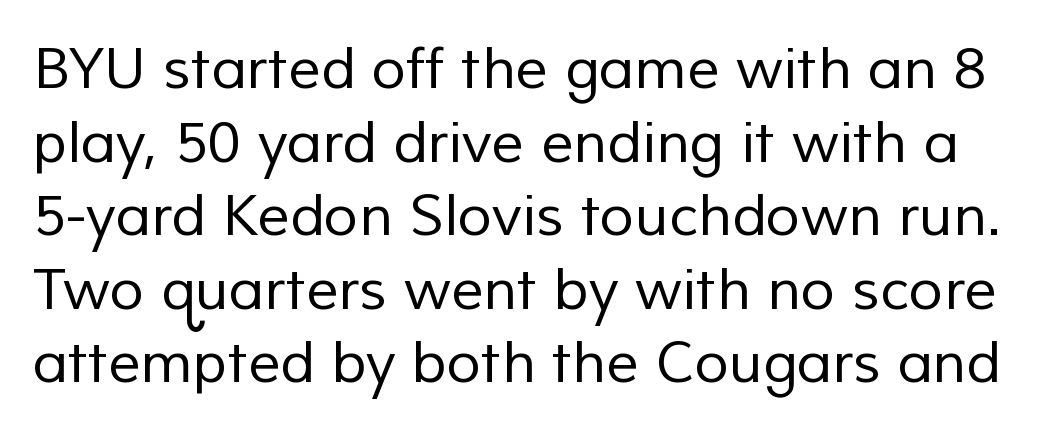
Summary of weight: not heavy and not bold. The space between consecutive lines is moderate. Check under the words: just untouched page. Typographically, this falls in the sans-serif category.
